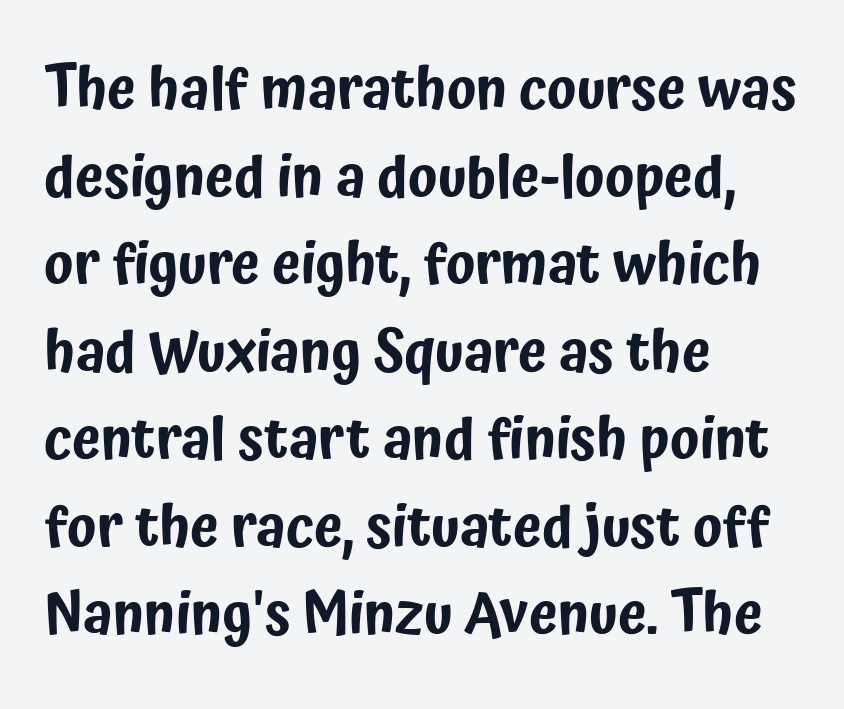
Q: Is the text italic (slanted)? A: No, it is upright.
Q: Is the typeface a serif or a sans-serif typeface? A: Sans-serif.
Q: Is the text underlined? A: No.
Q: How is the paragraph aligned? A: Left-aligned.
Q: Is the spacing between letters normal or unusually wide? A: Normal.
Q: Is the spacing between lines tight, normal or loose? A: Normal.
Q: Width (condensed, normal, or wide)? A: Condensed.
Q: Stroke contrast? A: Low.
Q: x-height? A: Medium.
Q: Monospaced? A: No.
